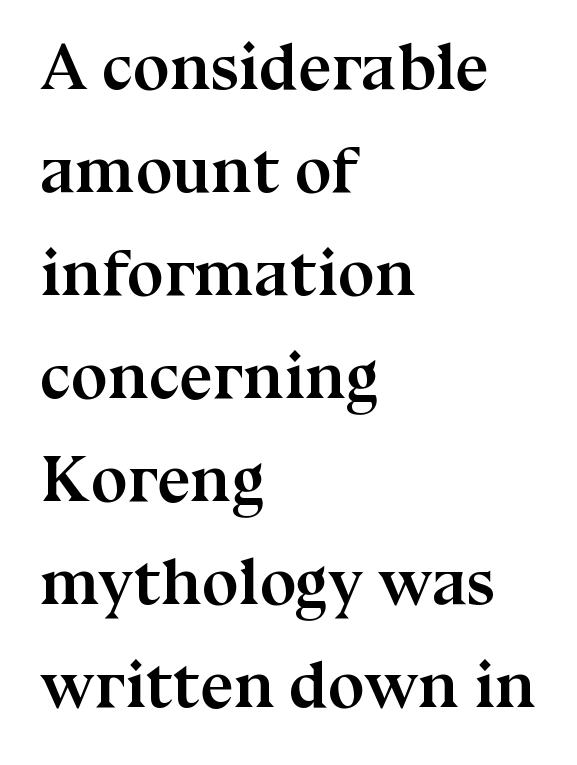
The image shows 66 px semibold serif type, upright; set left-aligned, normal line spacing (1.56x), normal letter spacing, not underlined; medium stroke contrast and a medium x-height.
